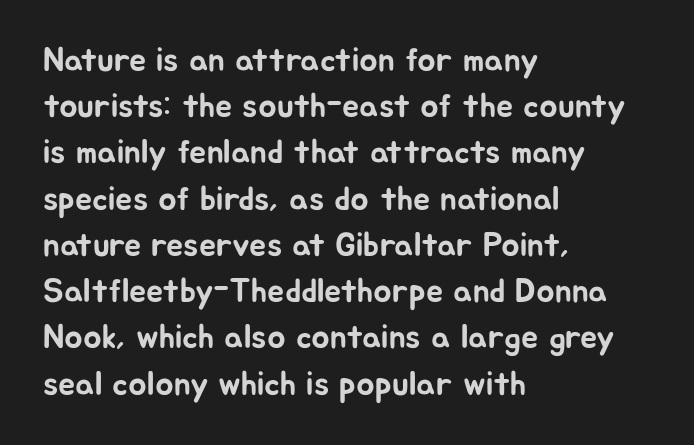
Q: Is the text italic (slanted)? A: No, it is upright.
Q: Is the typeface a serif or a sans-serif typeface? A: Sans-serif.
Q: Is the text underlined? A: No.
Q: How is the paragraph aligned? A: Left-aligned.
Q: Is the spacing between letters normal or unusually wide? A: Normal.
Q: Is the spacing between lines tight, normal or loose? A: Normal.
Q: Width (condensed, normal, or wide)? A: Normal.
Q: Stroke contrast? A: Low.
Q: x-height? A: Medium.
Q: Monospaced? A: No.
